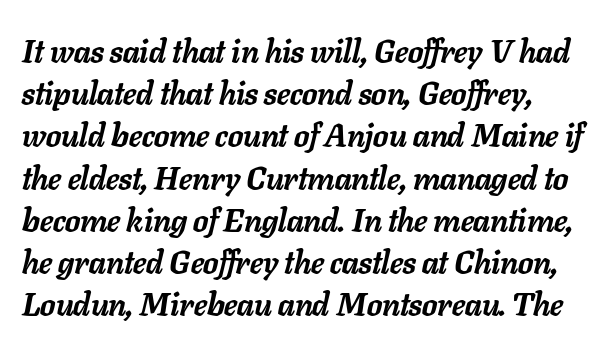
The paragraph has a hard left edge and a soft right edge. Thick stems and heavy bowls — unmistakably bold. The vertical gap from one line to the next is medium. Varying glyph widths throughout — classic text-font behaviour. A typesetter would mark this as italic. Plain, unruled lines of type.
